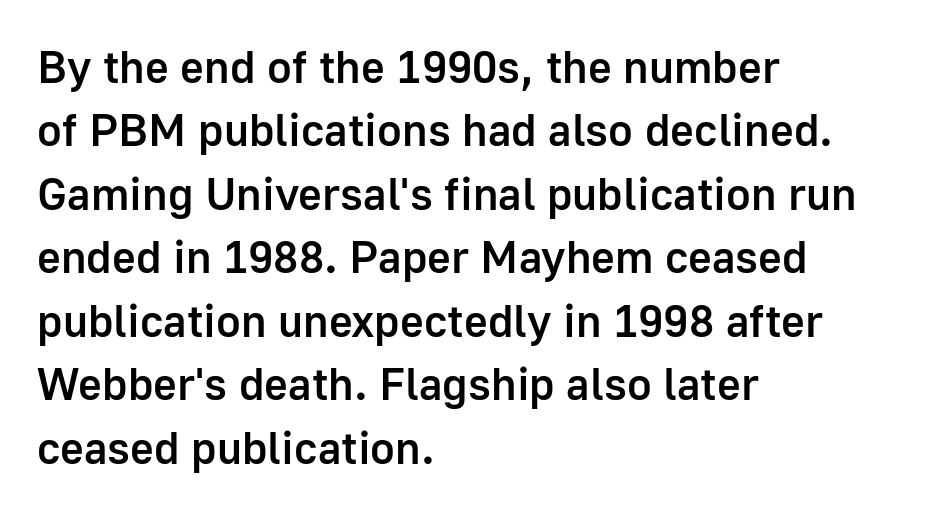
The image shows 46 px semibold sans-serif type, upright; set left-aligned, normal line spacing (1.38x), normal letter spacing, not underlined; low stroke contrast and a medium x-height.
